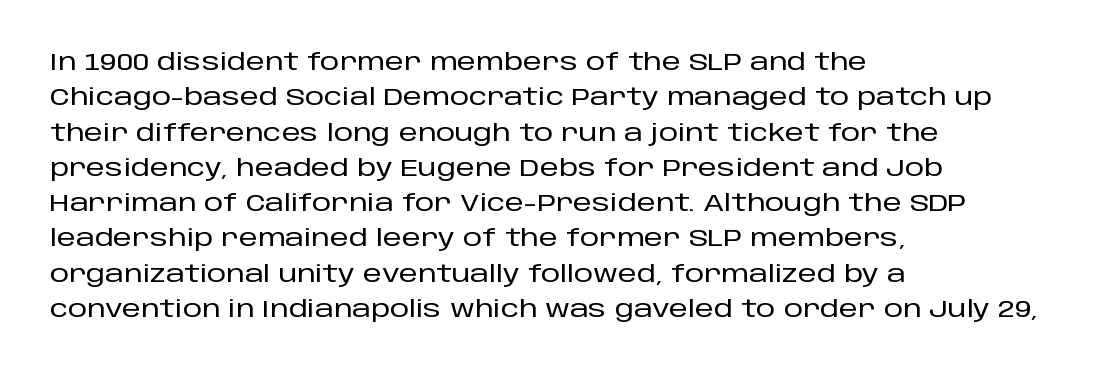
The image shows 24 px text type, upright; set left-aligned, normal line spacing (1.47x), normal letter spacing, not underlined.
